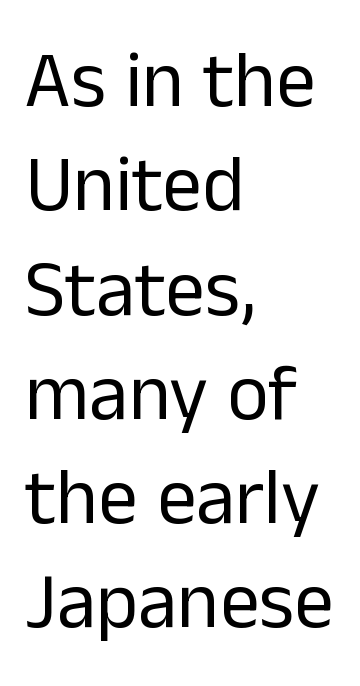
Q: Is the text bold? A: No.
Q: Is the text italic (slanted)? A: No, it is upright.
Q: Is the typeface a serif or a sans-serif typeface? A: Sans-serif.
Q: Is the text underlined? A: No.
Q: How is the paragraph aligned? A: Left-aligned.
Q: Is the spacing between letters normal or unusually wide? A: Normal.
Q: Is the spacing between lines tight, normal or loose? A: Normal.
Q: Width (condensed, normal, or wide)? A: Normal.
Q: Stroke contrast? A: Low.
Q: x-height? A: Medium.
Q: Monospaced? A: No.
